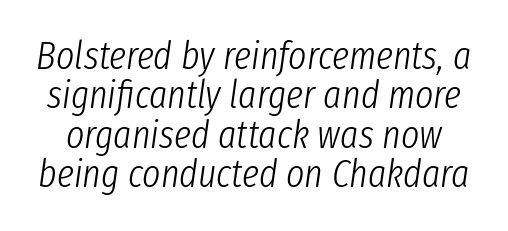
The image shows 39 px light, condensed type, italic (leaning right); set tight line spacing (1.01x), normal letter spacing, not underlined; low stroke contrast and a medium x-height.
